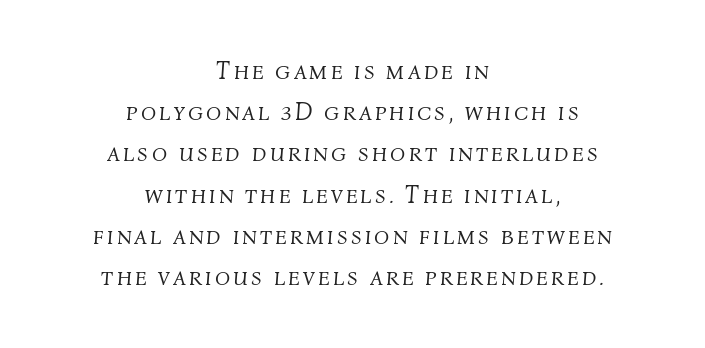
{"italic": "yes", "lean": "right", "slant_degrees": 4, "bold": "no", "underline": "no", "align": "center", "line_spacing": "normal", "line_spacing_ratio": 1.65, "glyph_px": 25}
